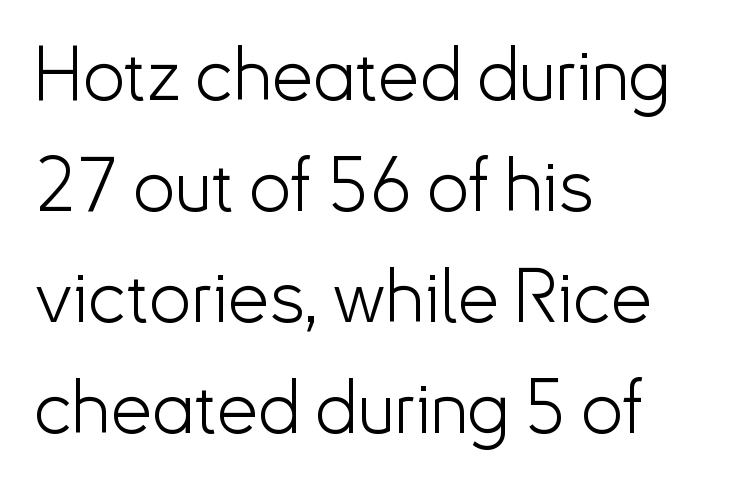
Layout note: lines flush left. Tracking here is standard; glyphs follow each other at the usual distance. The passage shown is typeset with a sans-serif family. Descenders hang freely into open space. Each letter keeps its own natural width here, so spacing adapts to shape. No italicization has been applied; the sample stays upright.
